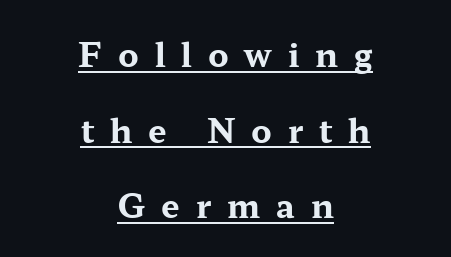
The image shows 33 px bold, wide serif type, upright; set centered, loose line spacing (2.29x), unusually wide letter spacing (+0.48 em), underlined; medium stroke contrast and a medium x-height.
